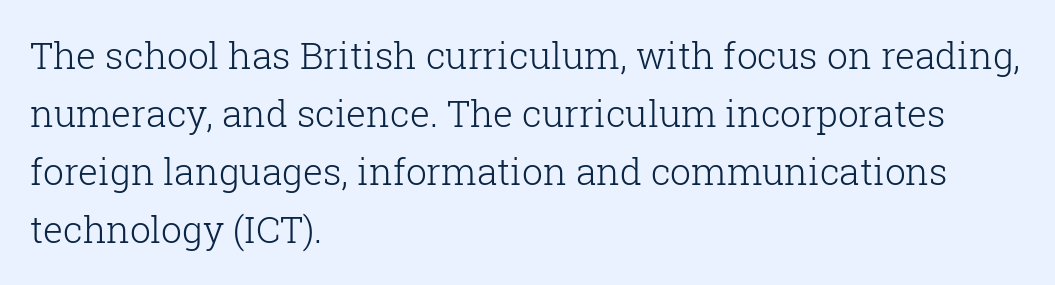
Q: Is the text bold? A: No.
Q: Is the text italic (slanted)? A: No, it is upright.
Q: Is the typeface a serif or a sans-serif typeface? A: Serif.
Q: Is the text underlined? A: No.
Q: How is the paragraph aligned? A: Left-aligned.
Q: Is the spacing between letters normal or unusually wide? A: Normal.
Q: Is the spacing between lines tight, normal or loose? A: Normal.
Q: Width (condensed, normal, or wide)? A: Normal.
Q: Stroke contrast? A: Low.
Q: x-height? A: Medium.
Q: Monospaced? A: No.
